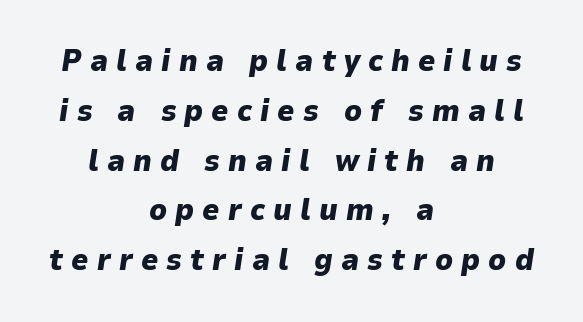
{"italic": "yes", "lean": "right", "slant_degrees": 9, "bold": "yes", "weight": "heavy", "width": "normal", "stroke_contrast": "low", "x_height": "medium", "monospaced": "no", "underline": "no", "align": "center", "line_spacing": "normal", "line_spacing_ratio": 1.66, "letter_spacing": "wide", "letter_spacing_em": 0.27, "glyph_px": 30}
